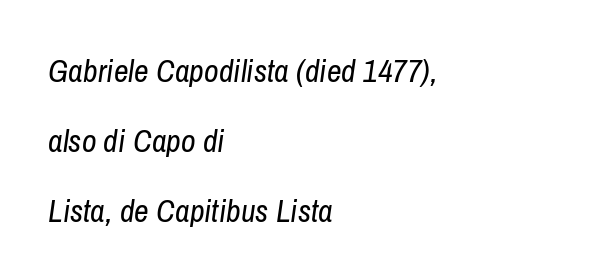
The image shows 32 px regular-weight, condensed type, italic (leaning right); set left-aligned, loose line spacing (2.18x), normal letter spacing, not underlined; low stroke contrast and a medium x-height.
